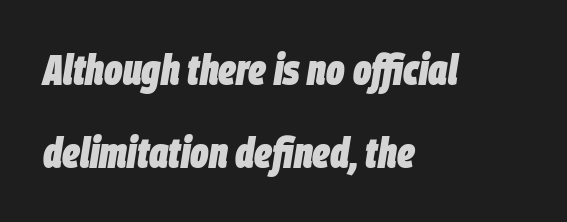
Q: Is the text bold? A: Yes.
Q: Is the text italic (slanted)? A: Yes, it leans right by about 9 degrees.
Q: Is the text underlined? A: No.
Q: How is the paragraph aligned? A: Left-aligned.
Q: Is the spacing between letters normal or unusually wide? A: Normal.
Q: Is the spacing between lines tight, normal or loose? A: Loose.
Q: Width (condensed, normal, or wide)? A: Condensed.
Q: Stroke contrast? A: Low.
Q: x-height? A: Large.
Q: Monospaced? A: No.
